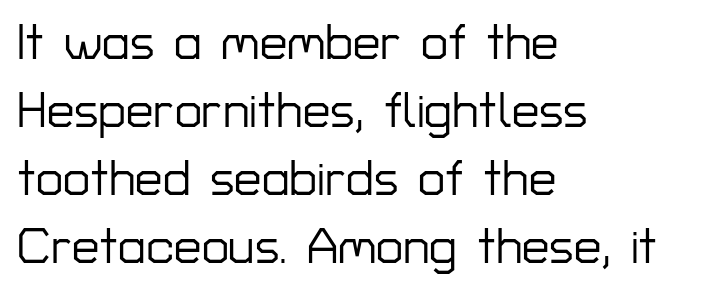
The image shows 49 px sans-serif type, upright; set left-aligned, normal line spacing (1.39x), normal letter spacing, not underlined; low stroke contrast and a medium x-height.
